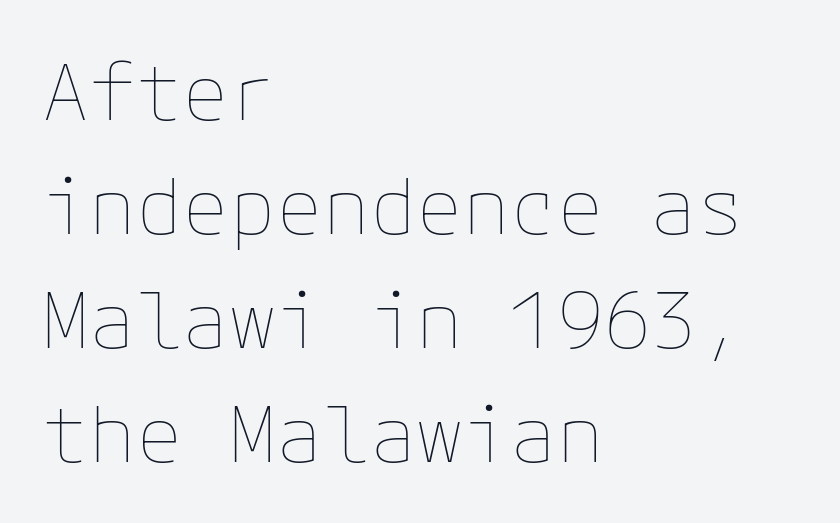
Q: Is the text bold? A: No.
Q: Is the text italic (slanted)? A: No, it is upright.
Q: Is the text underlined? A: No.
Q: How is the paragraph aligned? A: Left-aligned.
Q: Is the spacing between letters normal or unusually wide? A: Normal.
Q: Is the spacing between lines tight, normal or loose? A: Normal.
Q: Width (condensed, normal, or wide)? A: Normal.
Q: Stroke contrast? A: Low.
Q: x-height? A: Medium.
